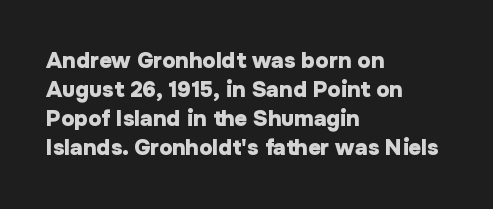
I'd describe the lettering as bold — thick and assertive. Line starts are locked; line ends wander. Nope, not italic — everything's standing straight. Only glyphs here, with clear space below each row.
